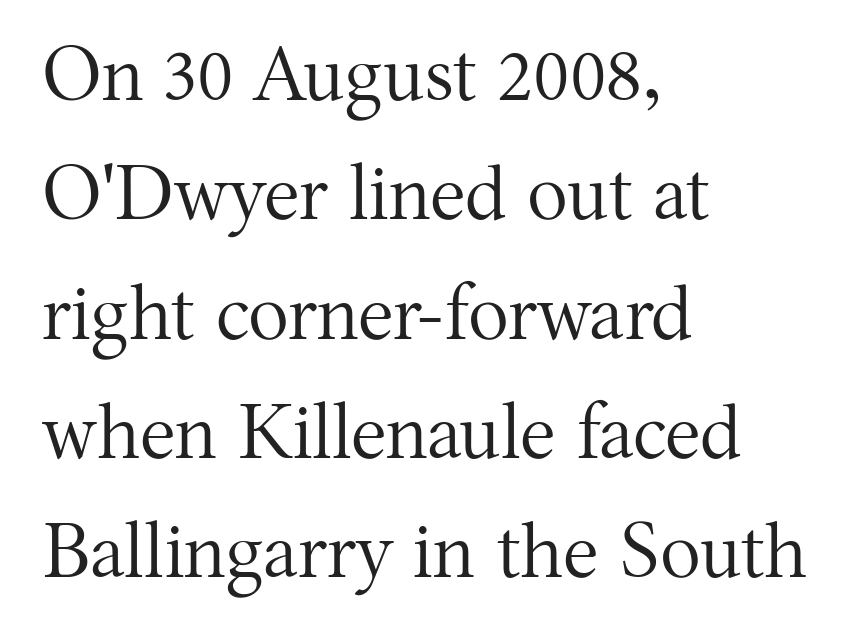
Q: Is the text bold? A: No.
Q: Is the text italic (slanted)? A: No, it is upright.
Q: Is the typeface a serif or a sans-serif typeface? A: Serif.
Q: Is the text underlined? A: No.
Q: How is the paragraph aligned? A: Left-aligned.
Q: Is the spacing between letters normal or unusually wide? A: Normal.
Q: Is the spacing between lines tight, normal or loose? A: Normal.
Q: Width (condensed, normal, or wide)? A: Normal.
Q: Stroke contrast? A: Medium.
Q: x-height? A: Medium.
Q: Monospaced? A: No.
